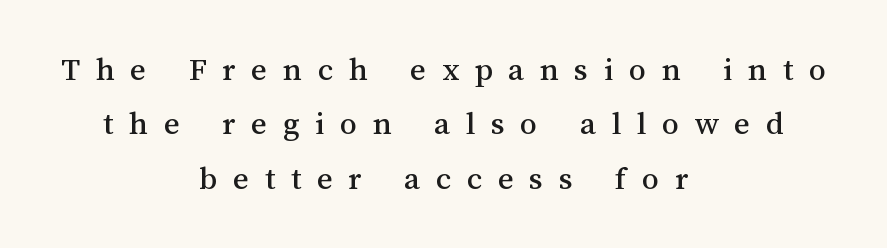
The image shows 34 px text type, upright; set centered, normal line spacing (1.6x), unusually wide letter spacing (+0.46 em), not underlined; medium stroke contrast and a medium x-height.
